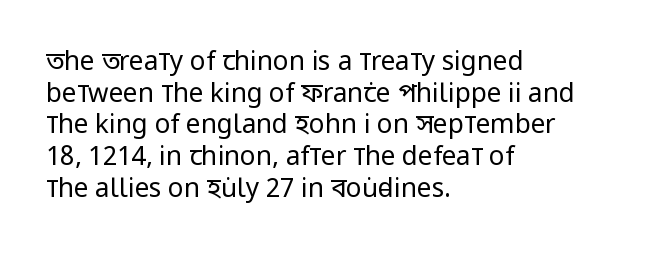
{"italic": "no", "bold": "no", "underline": "no", "align": "left", "line_spacing_ratio": 1.22, "letter_spacing": "normal", "letter_spacing_em": 0.0, "glyph_px": 26}
